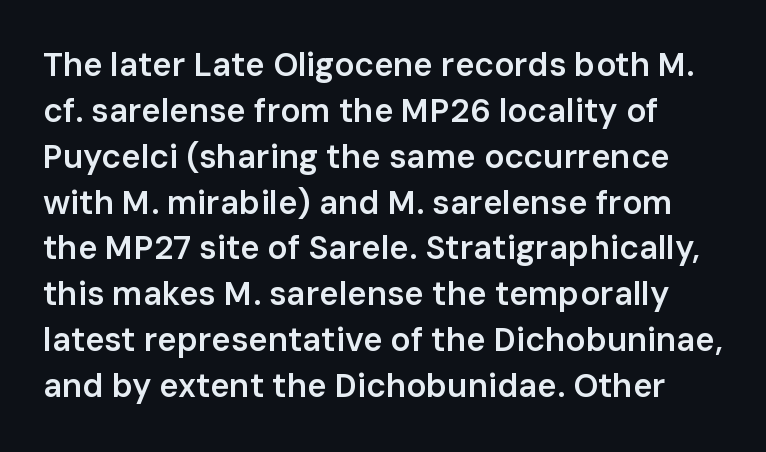
The image shows 33 px semibold sans-serif type, upright; set normal line spacing (1.39x), normal letter spacing, not underlined; low stroke contrast and a medium x-height.
